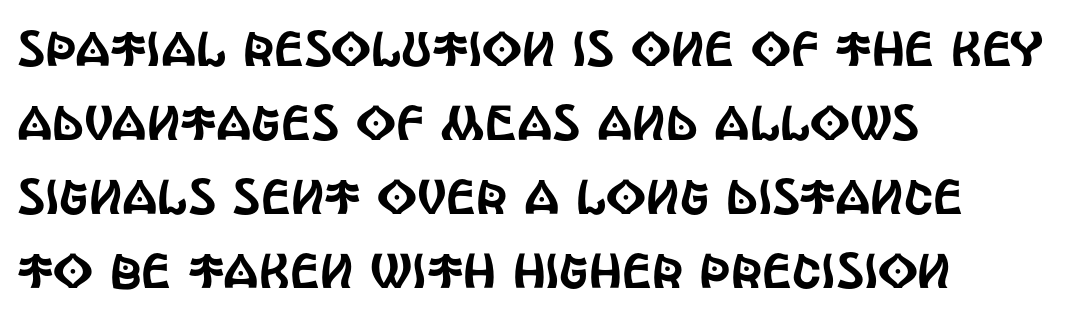
Each letter keeps its own natural width here, so spacing adapts to shape. Vertical strokes here are truly vertical. Bare-footed words on every line. Serifs: no, the terminals of the letterforms are clean. How are the letters spaced? Ordinarily, with no added tracking. This sample keeps an unexceptional amount of space between lines.
